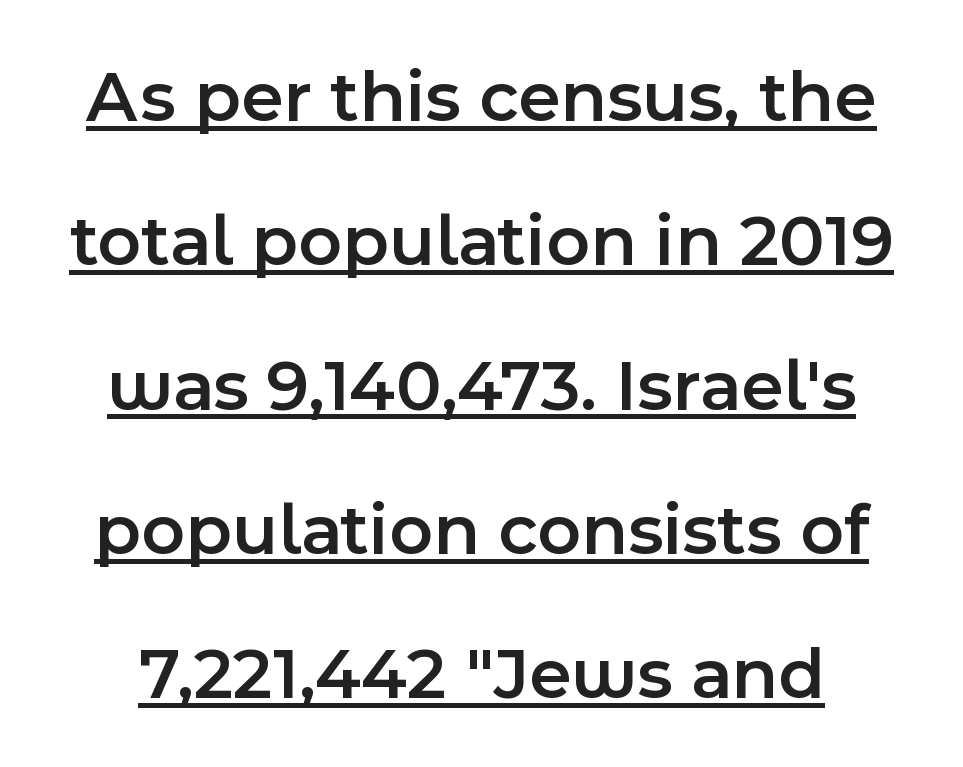
The image shows 74 px semibold sans-serif type, upright; set loose line spacing (1.95x), normal letter spacing, underlined; a medium x-height.
